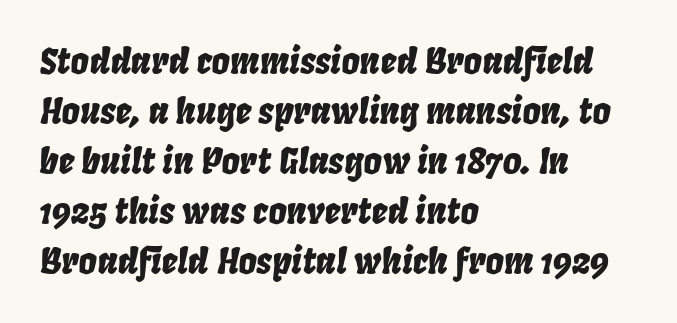
The image shows 36 px condensed type, italic (leaning right); set left-aligned, normal line spacing (1.39x), normal letter spacing, not underlined; low stroke contrast and a large x-height.
